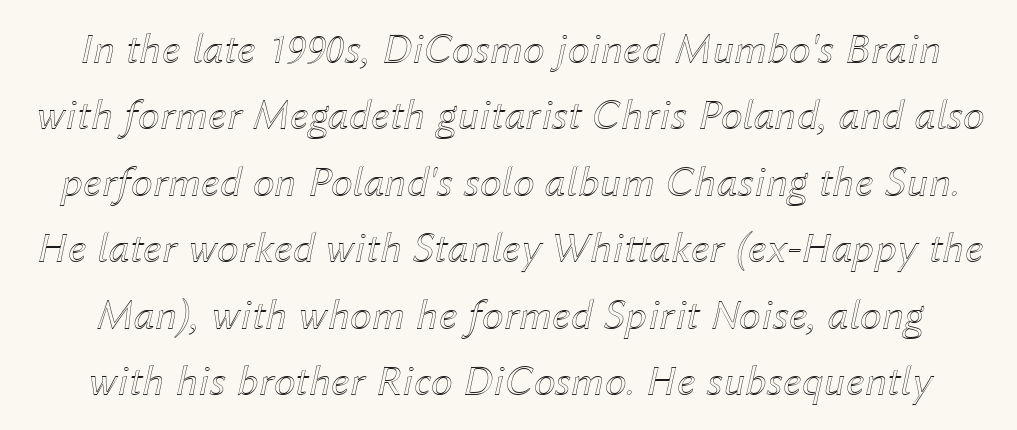
Proportional: the letters do not fall into vertical columns. The strip under each line holds only bare page. Default kerning and tracking; the words read as compact shapes. Rendered with sloped, italic letterforms. Regarding leading, the lines here are spaced in the standard way.
